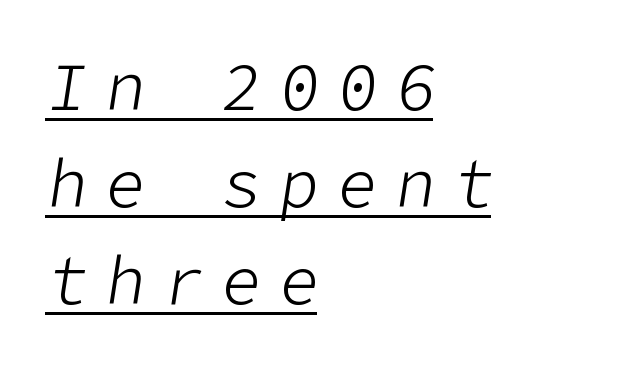
The image shows 66 px light type, italic (leaning right); set left-aligned, normal line spacing (1.47x), unusually wide letter spacing (+0.28 em), underlined; low stroke contrast and a medium x-height.
